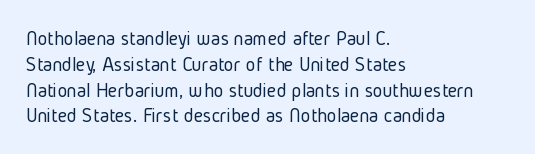
The image shows 21 px text type, upright; set left-aligned, line spacing 1.23x, normal letter spacing, not underlined.
